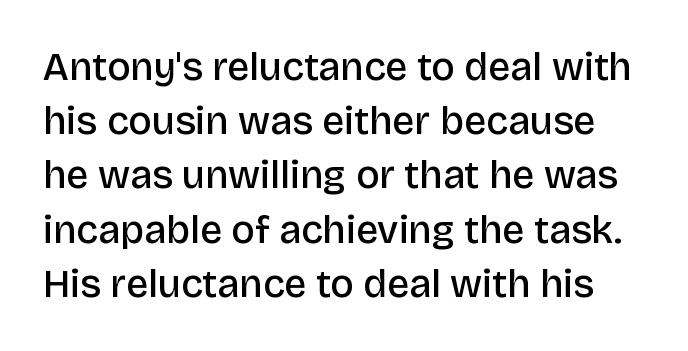
{"serif": "no", "italic": "no", "bold": "semi", "weight": "semibold", "width": "normal", "stroke_contrast": "low", "x_height": "large", "monospaced": "no", "underline": "no", "line_spacing": "normal", "line_spacing_ratio": 1.39, "letter_spacing": "normal", "letter_spacing_em": 0.0, "glyph_px": 39}
